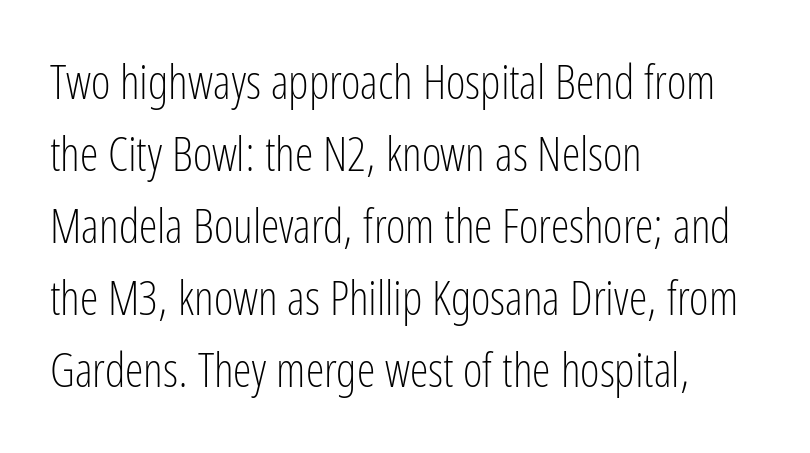
{"serif": "no", "italic": "no", "bold": "no", "weight": "light", "width": "condensed", "stroke_contrast": "low", "x_height": "medium", "monospaced": "no", "underline": "no", "align": "left", "line_spacing": "normal", "line_spacing_ratio": 1.53, "letter_spacing": "normal", "letter_spacing_em": 0.0, "glyph_px": 47}
